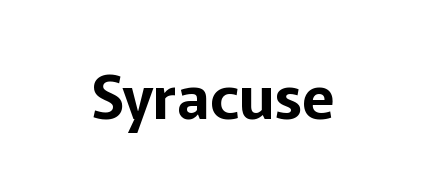
{"serif": "no", "italic": "no", "width": "normal", "stroke_contrast": "low", "x_height": "medium", "monospaced": "no", "underline": "no", "align": "center", "letter_spacing": "normal", "letter_spacing_em": 0.0, "glyph_px": 60}
